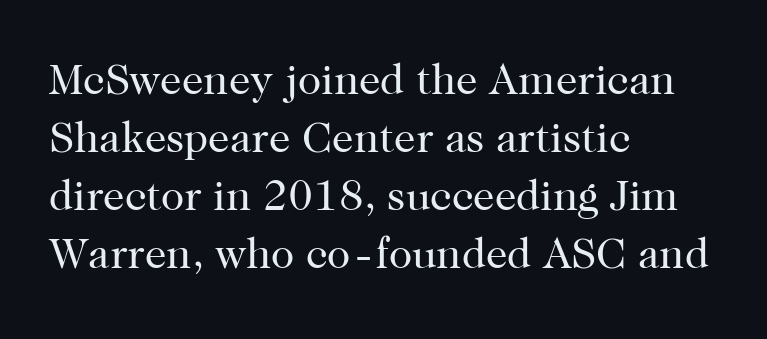
Q: Is the text bold? A: No.
Q: Is the text italic (slanted)? A: No, it is upright.
Q: Is the typeface a serif or a sans-serif typeface? A: Serif.
Q: Is the text underlined? A: No.
Q: How is the paragraph aligned? A: Left-aligned.
Q: Is the spacing between letters normal or unusually wide? A: Normal.
Q: Is the spacing between lines tight, normal or loose? A: Normal.
Q: Width (condensed, normal, or wide)? A: Normal.
Q: Stroke contrast? A: High.
Q: x-height? A: Medium.
Q: Monospaced? A: No.
